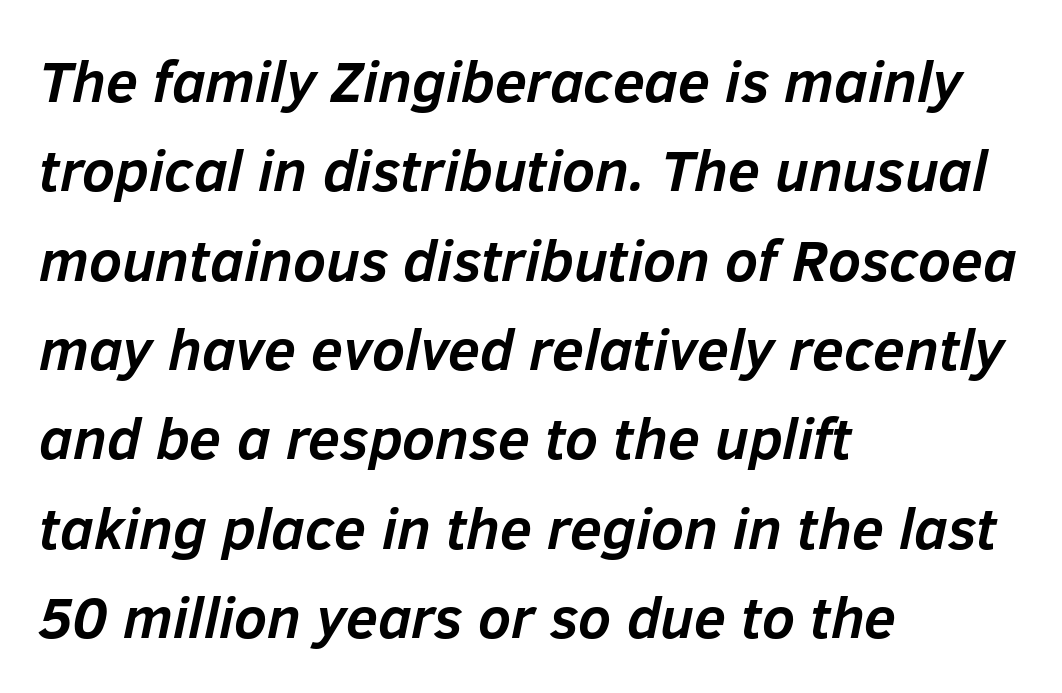
{"italic": "yes", "lean": "right", "slant_degrees": 12, "bold": "yes", "weight": "semibold", "width": "normal", "stroke_contrast": "low", "x_height": "medium", "monospaced": "no", "underline": "no", "align": "left", "line_spacing": "normal", "line_spacing_ratio": 1.54, "letter_spacing": "normal", "letter_spacing_em": 0.0, "glyph_px": 58}
